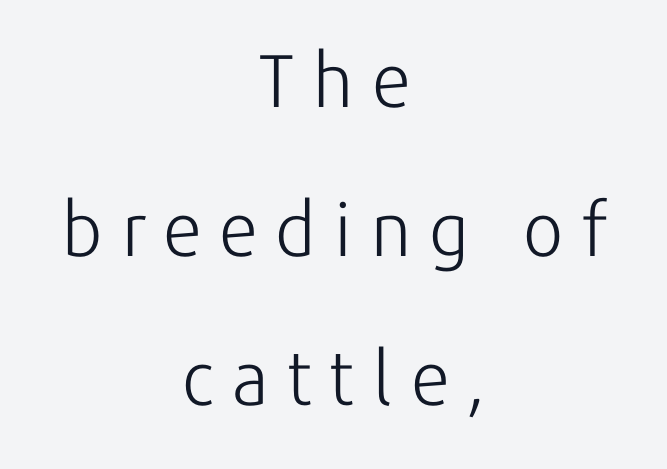
The leading is generous, giving the passage an open texture. Unbolded letterforms with no extra heft. Unlike a traditional serif, this face leaves its strokes unadorned. These lines are rendered in a variable-pitch font.
